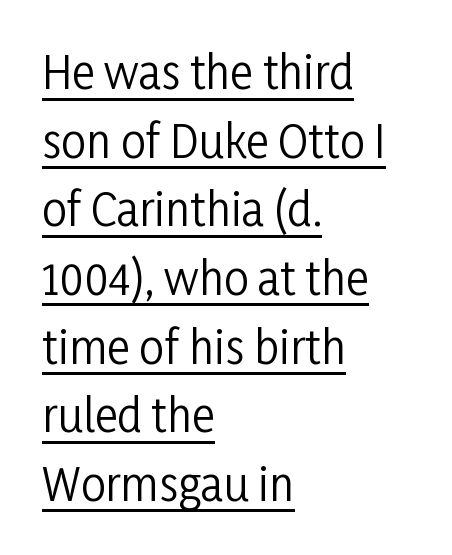
A typesetter would call this leading conventional body-copy spacing. This sample uses a sans-serif face. The letterforms sit shoulder to shoulder at normal distance. Think of a printed novel: that variable character pitch is what you see here. The specimen reads as upright at a glance. This rendering uses left alignment, leaving the right contour irregular.
